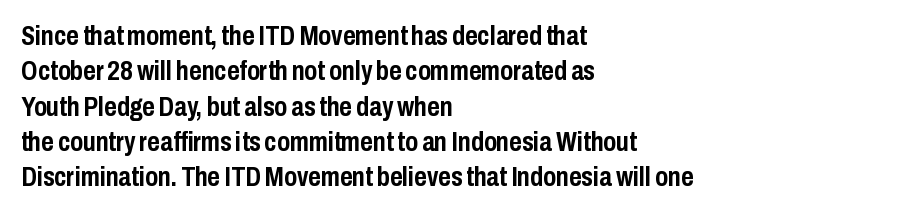
The image shows 27 px bold type, upright; set left-aligned, normal line spacing (1.31x), normal letter spacing, not underlined.
